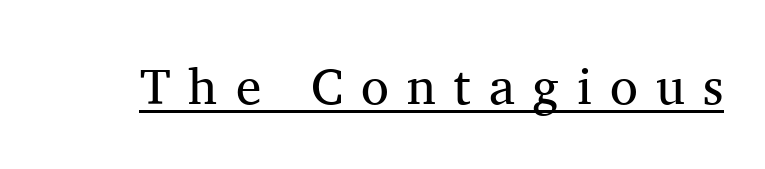
{"serif": "yes", "italic": "no", "bold": "no", "weight": "regular", "width": "normal", "stroke_contrast": "medium", "x_height": "medium", "monospaced": "no", "underline": "yes", "letter_spacing": "wide", "letter_spacing_em": 0.35, "glyph_px": 51}
